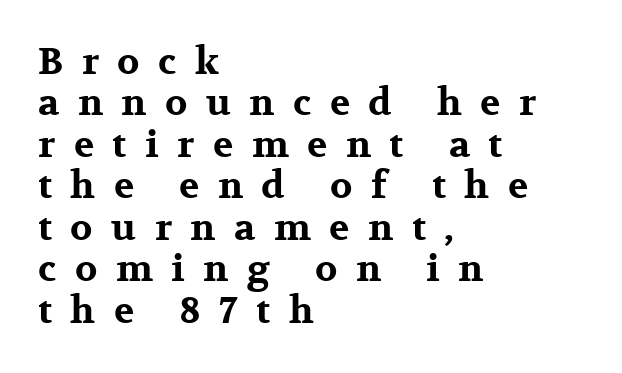
The image shows 37 px bold, wide serif type, upright; set left-aligned, tight line spacing (1.12x), unusually wide letter spacing (+0.5 em), not underlined; medium stroke contrast and a medium x-height.
